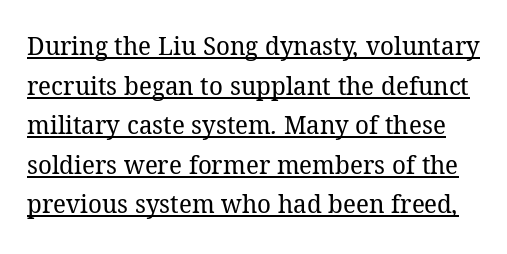
Q: Is the text bold? A: No.
Q: Is the text underlined? A: Yes.
Q: Is the spacing between letters normal or unusually wide? A: Normal.
Q: Is the spacing between lines tight, normal or loose? A: Normal.
